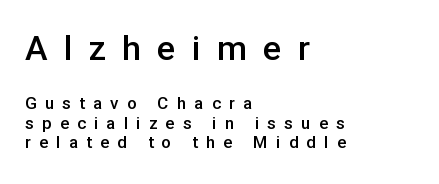
{"serif": "no", "italic": "no", "bold": "semi", "weight": "semibold", "width": "normal", "stroke_contrast": "low", "x_height": "medium", "monospaced": "no", "underline": "no", "align": "left", "line_spacing": "tight", "line_spacing_ratio": 1.15, "letter_spacing": "wide", "letter_spacing_em": 0.48, "larger_block": "first", "size_ratio": 2.0, "glyph_px": 34}
